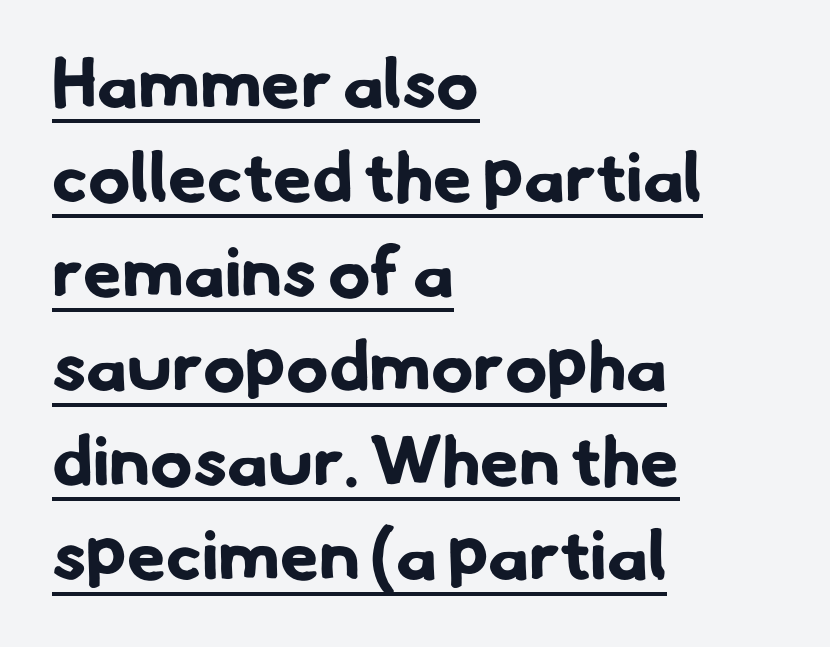
Q: Is the text bold? A: Yes.
Q: Is the typeface a serif or a sans-serif typeface? A: Sans-serif.
Q: Is the text underlined? A: Yes.
Q: How is the paragraph aligned? A: Left-aligned.
Q: Is the spacing between letters normal or unusually wide? A: Normal.
Q: Is the spacing between lines tight, normal or loose? A: Normal.
Q: Width (condensed, normal, or wide)? A: Normal.
Q: Stroke contrast? A: Low.
Q: x-height? A: Small.
Q: Monospaced? A: No.
